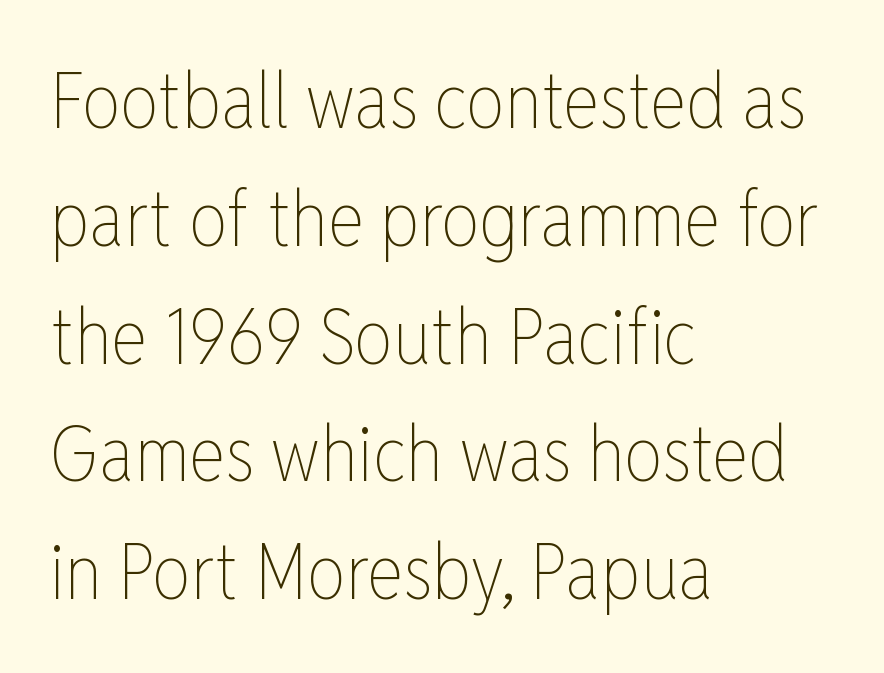
{"italic": "no", "bold": "no", "weight": "thin", "width": "condensed", "stroke_contrast": "low", "x_height": "medium", "monospaced": "no", "underline": "no", "align": "left", "line_spacing": "normal", "line_spacing_ratio": 1.53, "letter_spacing": "normal", "letter_spacing_em": 0.0, "glyph_px": 77}
